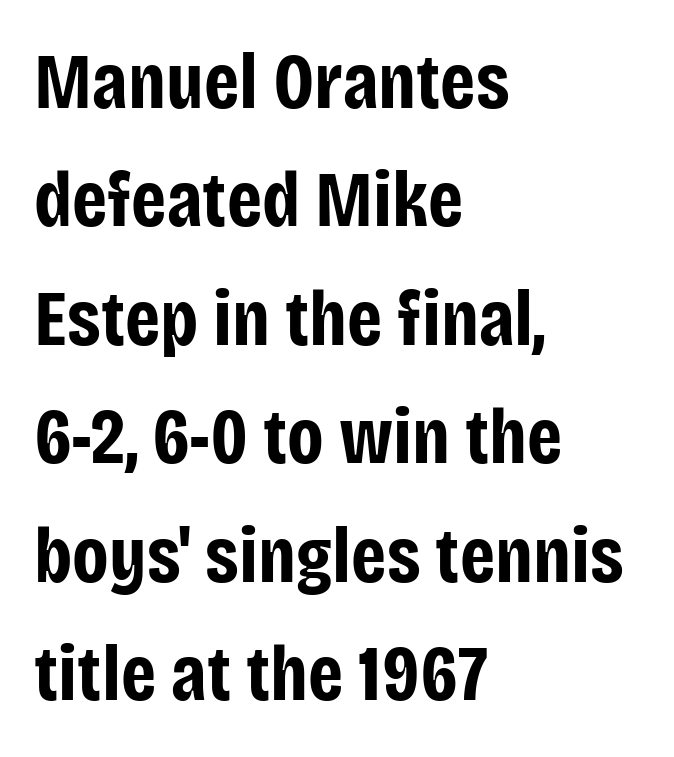
Q: Is the text bold? A: Yes.
Q: Is the text italic (slanted)? A: No, it is upright.
Q: Is the typeface a serif or a sans-serif typeface? A: Sans-serif.
Q: Is the text underlined? A: No.
Q: How is the paragraph aligned? A: Left-aligned.
Q: Is the spacing between letters normal or unusually wide? A: Normal.
Q: Is the spacing between lines tight, normal or loose? A: Normal.
Q: Width (condensed, normal, or wide)? A: Condensed.
Q: Stroke contrast? A: Low.
Q: x-height? A: Large.
Q: Monospaced? A: No.
